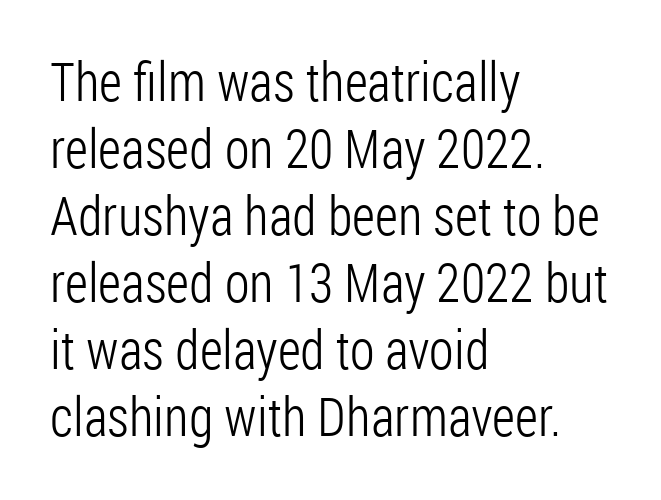
{"serif": "no", "italic": "no", "bold": "no", "weight": "light", "width": "condensed", "stroke_contrast": "low", "x_height": "medium", "monospaced": "no", "underline": "no", "align": "left", "line_spacing_ratio": 1.24, "letter_spacing": "normal", "letter_spacing_em": 0.0, "glyph_px": 54}
